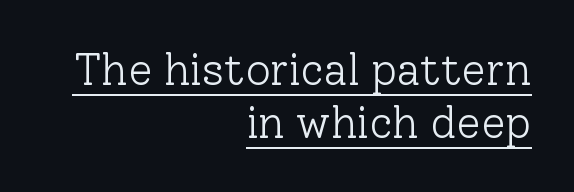
Tracking here is standard; glyphs follow each other at the usual distance. Type style note: has serifs. When letters stand straight like this, we call the style roman or upright. Quick note: underline on. The compositor pushed each line to the right boundary.
